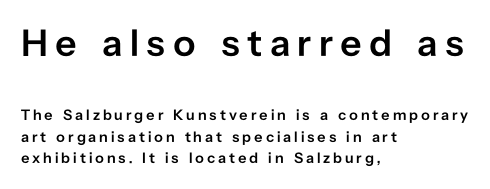
Successive baselines arrive at the customary interval. This sample has the flowing, uneven cadence of proportional lettering. The rendering shows plain stroke endings on the letterforms — a sans-serif design. A somewhat darkened texture: the type is semibold rather than bold. The paragraph has a hard left edge and a soft right edge.
